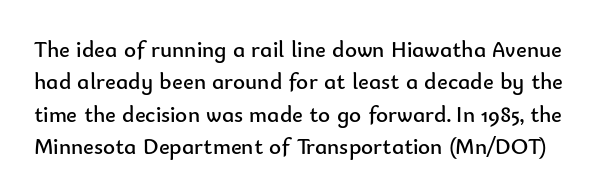
{"italic": "no", "bold": "no", "underline": "no", "line_spacing": "normal", "line_spacing_ratio": 1.41, "letter_spacing": "normal", "letter_spacing_em": 0.0, "glyph_px": 23}
